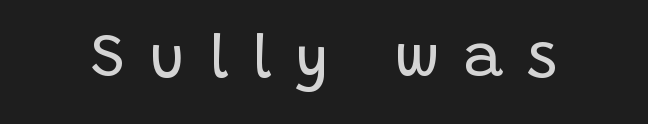
The image shows 60 px regular-weight sans-serif type, upright; set unusually wide letter spacing (+0.4 em), not underlined; low stroke contrast and a large x-height.
